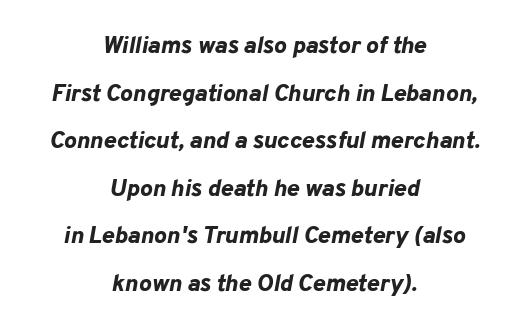
The image shows 24 px bold type, italic (leaning right); set centered, loose line spacing (1.98x), normal letter spacing, not underlined.
